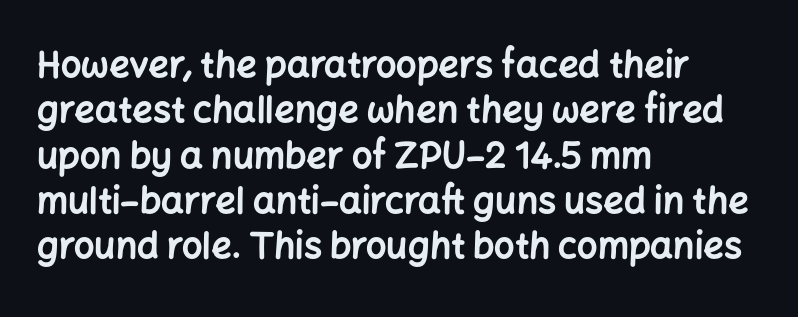
Q: Is the text bold? A: Yes.
Q: Is the text italic (slanted)? A: No, it is upright.
Q: Is the typeface a serif or a sans-serif typeface? A: Sans-serif.
Q: Is the text underlined? A: No.
Q: How is the paragraph aligned? A: Left-aligned.
Q: Is the spacing between letters normal or unusually wide? A: Normal.
Q: Is the spacing between lines tight, normal or loose? A: Normal.
Q: Width (condensed, normal, or wide)? A: Normal.
Q: Stroke contrast? A: Low.
Q: x-height? A: Medium.
Q: Monospaced? A: No.
